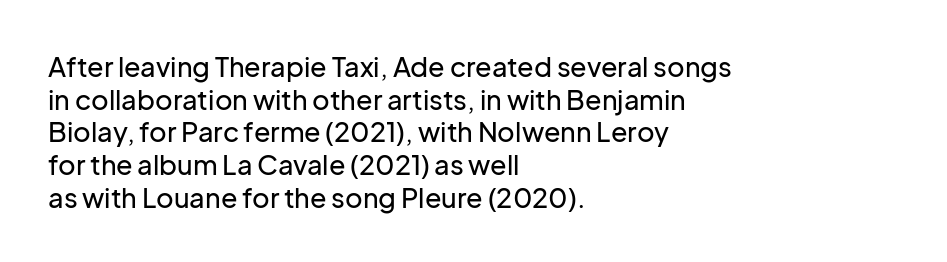
Q: Is the text italic (slanted)? A: No, it is upright.
Q: Is the text underlined? A: No.
Q: How is the paragraph aligned? A: Left-aligned.
Q: Is the spacing between letters normal or unusually wide? A: Normal.
